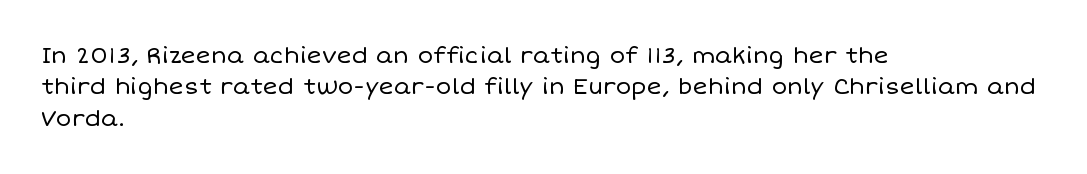
One glance says typical: line gaps are just what's usual. What stands out about the letter spacing? Nothing — it is the standard amount. This reads as an unemphasized weight, regular at the heaviest. The text block is weighted toward the left margin, trailing off unevenly rightward. Descender tails drop into unmarked territory. The specimen reads as upright at a glance.
